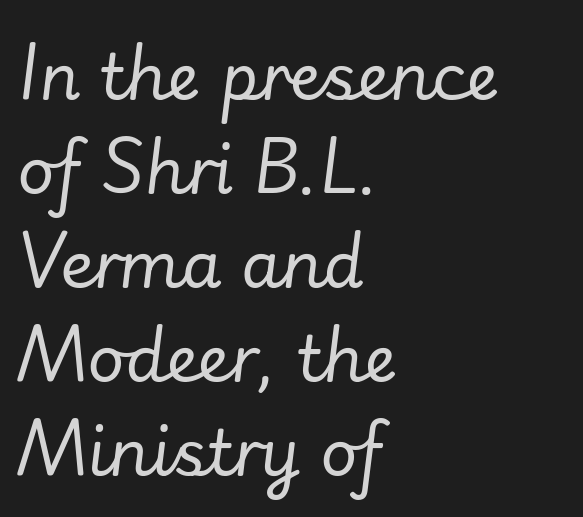
The image shows 64 px regular-weight type, italic (leaning right); set left-aligned, normal line spacing (1.47x), normal letter spacing, not underlined; low stroke contrast and a small x-height.
